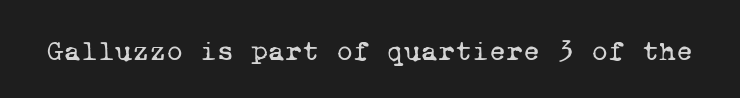
Q: Is the text bold? A: No.
Q: Is the typeface a serif or a sans-serif typeface? A: Serif.
Q: Is the text underlined? A: No.
Q: Is the spacing between letters normal or unusually wide? A: Normal.
Q: Width (condensed, normal, or wide)? A: Normal.
Q: Stroke contrast? A: Low.
Q: x-height? A: Medium.
Q: Monospaced? A: Yes.
